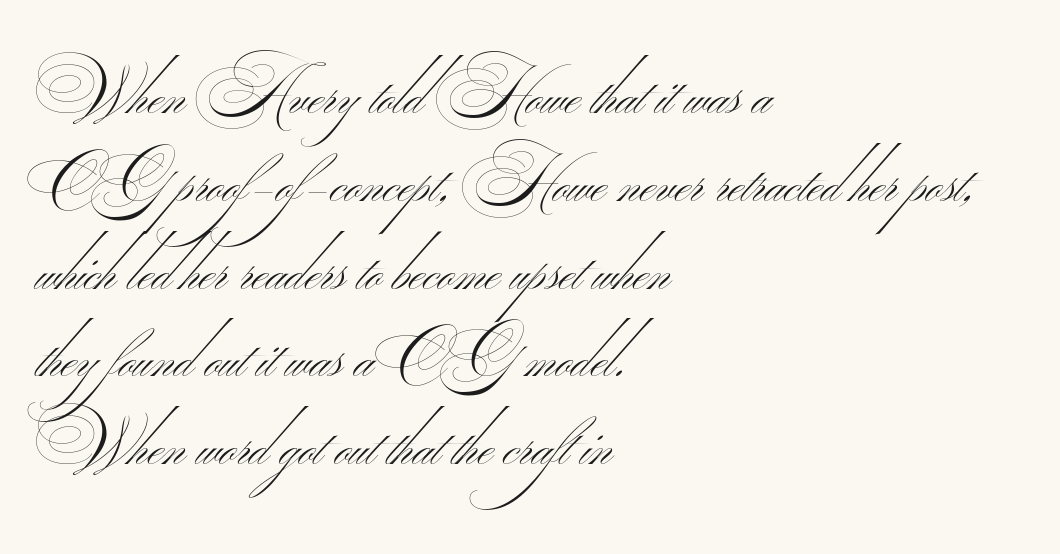
{"serif": "no", "bold": "no", "weight": "thin", "width": "wide", "stroke_contrast": "medium", "monospaced": "no", "underline": "no", "align": "left", "line_spacing": "normal", "line_spacing_ratio": 1.33, "letter_spacing": "normal", "letter_spacing_em": 0.0, "glyph_px": 66}
